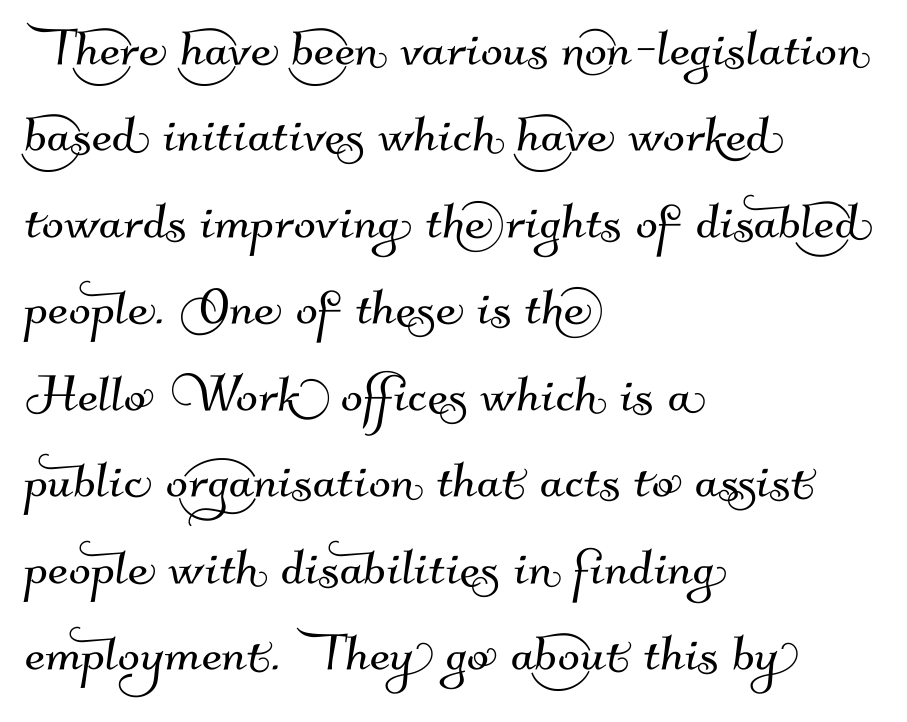
{"serif": "no", "width": "normal", "stroke_contrast": "medium", "x_height": "small", "monospaced": "no", "underline": "no", "align": "left", "line_spacing": "normal", "line_spacing_ratio": 1.33, "letter_spacing": "normal", "letter_spacing_em": 0.0, "glyph_px": 65}
